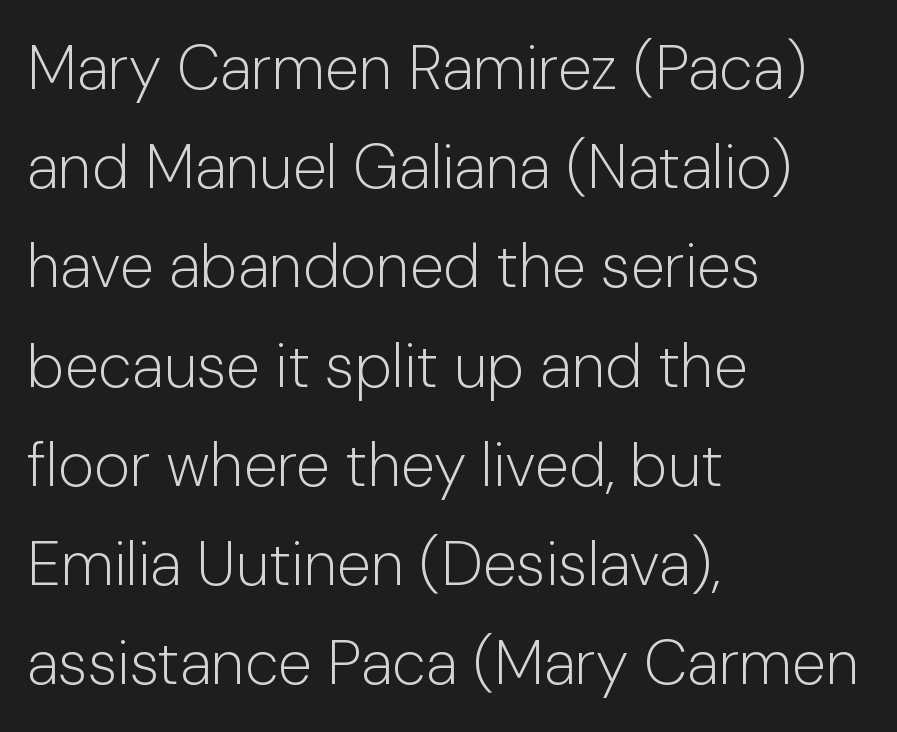
Q: Is the text bold? A: No.
Q: Is the text italic (slanted)? A: No, it is upright.
Q: Is the typeface a serif or a sans-serif typeface? A: Sans-serif.
Q: Is the text underlined? A: No.
Q: How is the paragraph aligned? A: Left-aligned.
Q: Is the spacing between letters normal or unusually wide? A: Normal.
Q: Is the spacing between lines tight, normal or loose? A: Normal.
Q: Width (condensed, normal, or wide)? A: Normal.
Q: Stroke contrast? A: Low.
Q: x-height? A: Medium.
Q: Monospaced? A: No.
